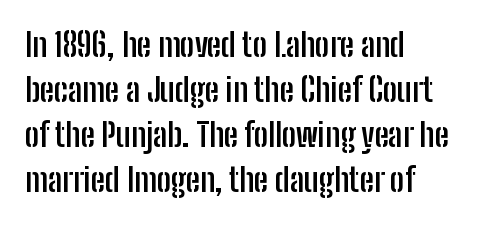
{"serif": "no", "italic": "no", "bold": "yes", "weight": "semibold", "width": "condensed", "stroke_contrast": "low", "x_height": "medium", "monospaced": "no", "underline": "no", "align": "left", "line_spacing": "normal", "line_spacing_ratio": 1.41, "letter_spacing": "normal", "letter_spacing_em": 0.0, "glyph_px": 32}
